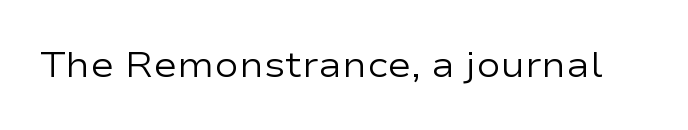
The image shows 36 px regular-weight, wide sans-serif type, upright; set normal letter spacing, not underlined; low stroke contrast and a medium x-height.
